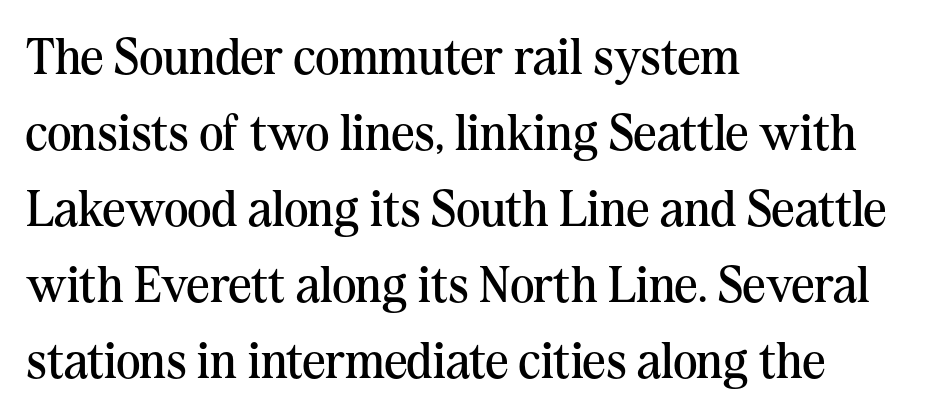
The image shows 51 px regular-weight serif type, upright; set left-aligned, normal line spacing (1.49x), normal letter spacing, not underlined; medium stroke contrast and a medium x-height.
